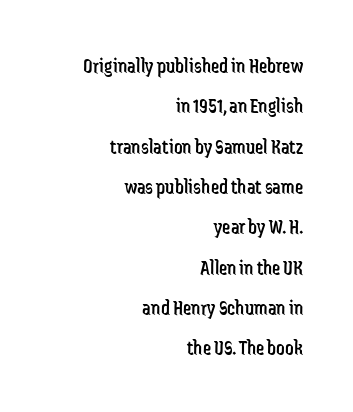
The image shows 21 px text type, upright; set right-aligned, loose line spacing (1.92x), normal letter spacing, not underlined.
